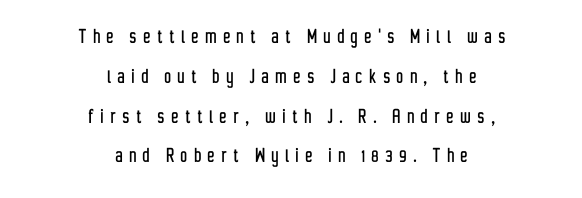
The image shows 23 px text type, upright; set centered, line spacing 1.73x, unusually wide letter spacing (+0.3 em), not underlined.
